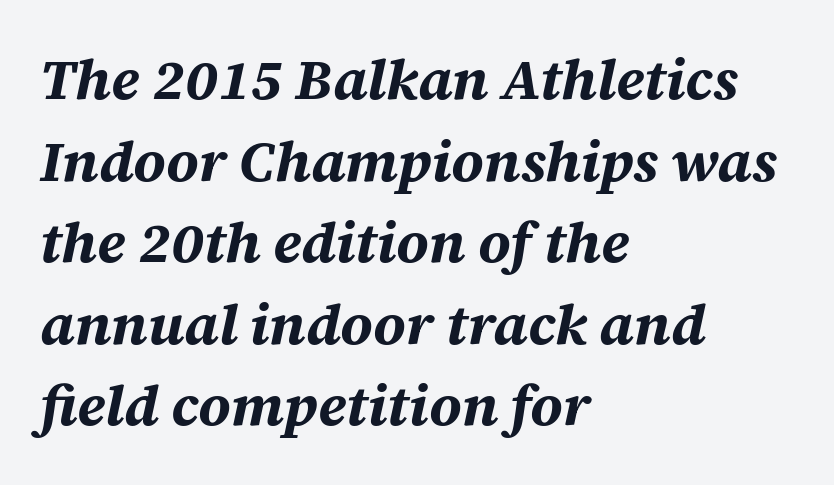
The image shows 57 px bold type, italic (leaning right); set left-aligned, normal line spacing (1.43x), normal letter spacing, not underlined; medium stroke contrast and a large x-height.
